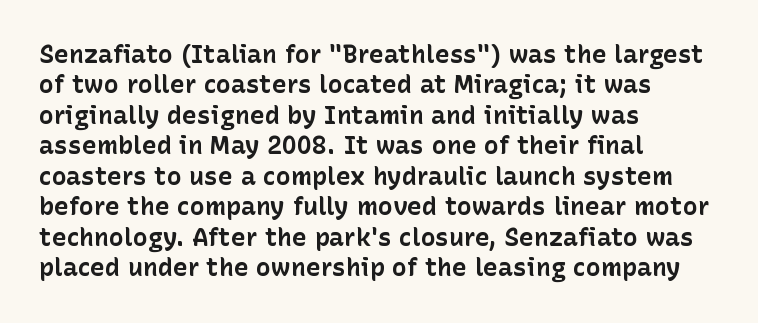
{"italic": "no", "bold": "yes", "underline": "no", "align": "left", "line_spacing_ratio": 1.22, "letter_spacing": "normal", "letter_spacing_em": 0.0, "glyph_px": 25}
